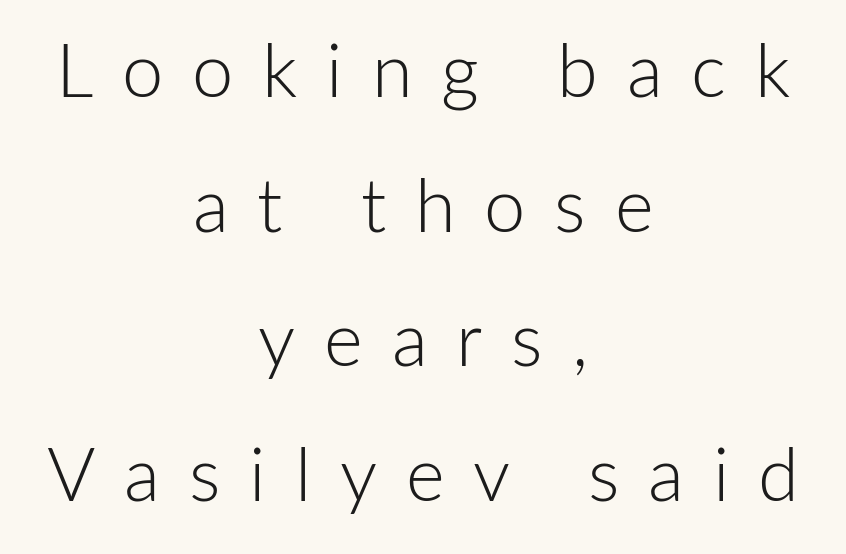
Q: Is the text bold? A: No.
Q: Is the text italic (slanted)? A: No, it is upright.
Q: Is the typeface a serif or a sans-serif typeface? A: Sans-serif.
Q: Is the text underlined? A: No.
Q: How is the paragraph aligned? A: Centered.
Q: Is the spacing between letters normal or unusually wide? A: Unusually wide.
Q: Width (condensed, normal, or wide)? A: Normal.
Q: Stroke contrast? A: Low.
Q: x-height? A: Medium.
Q: Monospaced? A: No.
